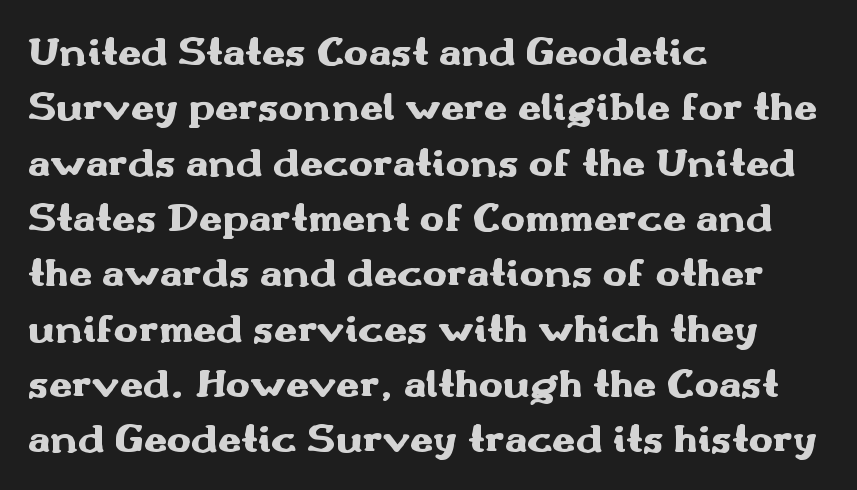
{"serif": "no", "italic": "no", "bold": "yes", "weight": "heavy", "width": "wide", "stroke_contrast": "medium", "x_height": "small", "monospaced": "no", "underline": "no", "align": "left", "line_spacing": "normal", "line_spacing_ratio": 1.35, "letter_spacing": "normal", "letter_spacing_em": 0.0, "glyph_px": 41}
